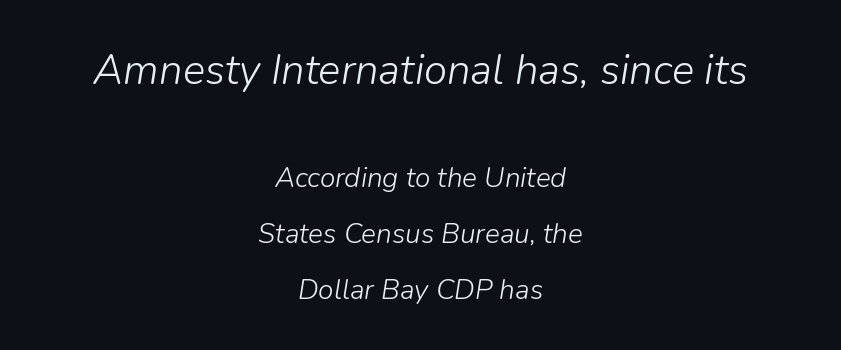
The image shows 42 px light type, italic (leaning right); set centered, loose line spacing (1.99x), normal letter spacing, not underlined; the first (top) block is 1.5x larger; low stroke contrast and a medium x-height.
